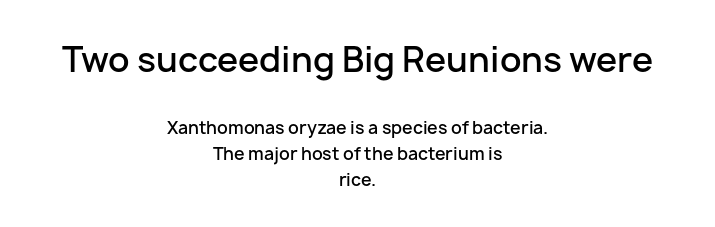
A typesetter would call this proportional, since set widths differ per character. Examine the stroke ends and you'll find no serifs. Designer's note — italics off, roman on. Honestly, there is no underline to notice here at all.
